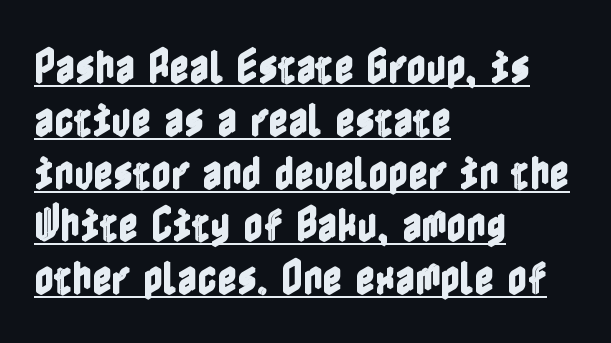
Q: Is the text italic (slanted)? A: No, it is upright.
Q: Is the text underlined? A: Yes.
Q: How is the paragraph aligned? A: Left-aligned.
Q: Is the spacing between letters normal or unusually wide? A: Normal.
Q: Is the spacing between lines tight, normal or loose? A: Normal.
Q: Width (condensed, normal, or wide)? A: Condensed.
Q: x-height? A: Medium.
